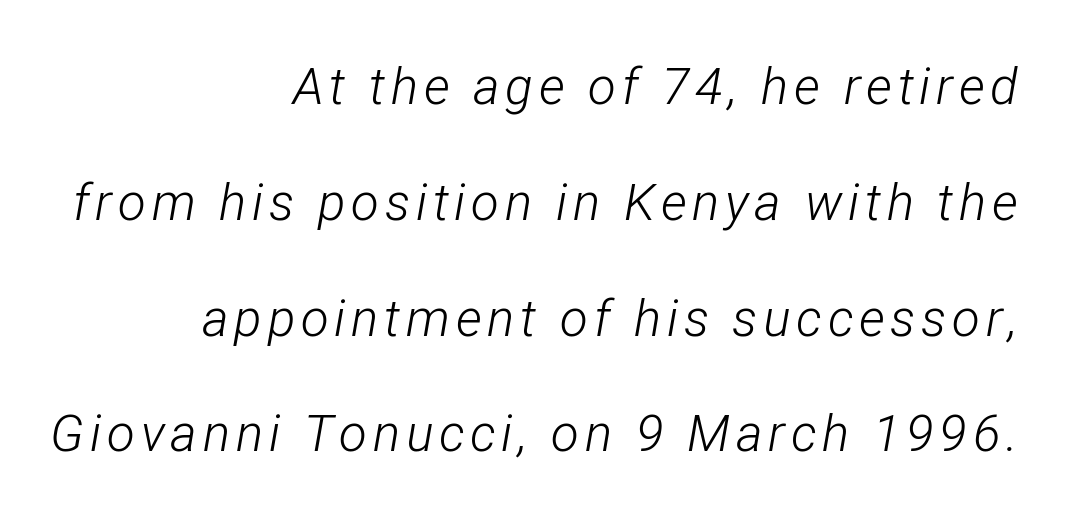
{"italic": "yes", "lean": "right", "slant_degrees": 12, "bold": "no", "weight": "light", "width": "condensed", "stroke_contrast": "low", "x_height": "medium", "monospaced": "no", "underline": "no", "align": "right", "line_spacing": "loose", "line_spacing_ratio": 2.27, "glyph_px": 51}
